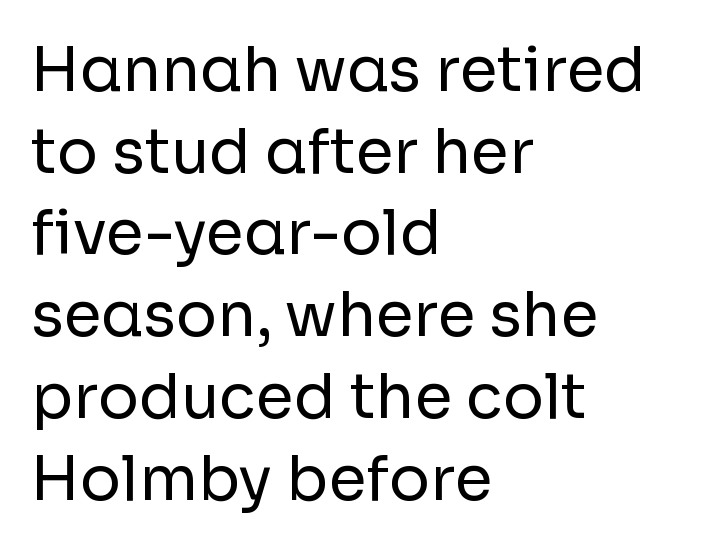
The image shows 61 px regular-weight sans-serif type, upright; set left-aligned, normal line spacing (1.34x), normal letter spacing, not underlined; low stroke contrast and a medium x-height.
